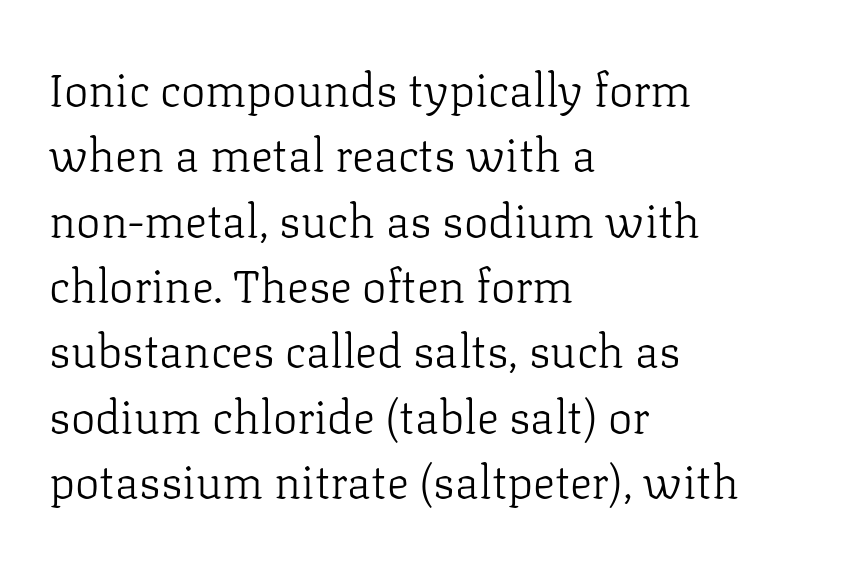
{"serif": "yes", "italic": "no", "bold": "no", "weight": "light", "width": "normal", "stroke_contrast": "low", "x_height": "medium", "monospaced": "no", "underline": "no", "align": "left", "line_spacing": "normal", "line_spacing_ratio": 1.42, "letter_spacing": "normal", "letter_spacing_em": 0.0, "glyph_px": 46}
